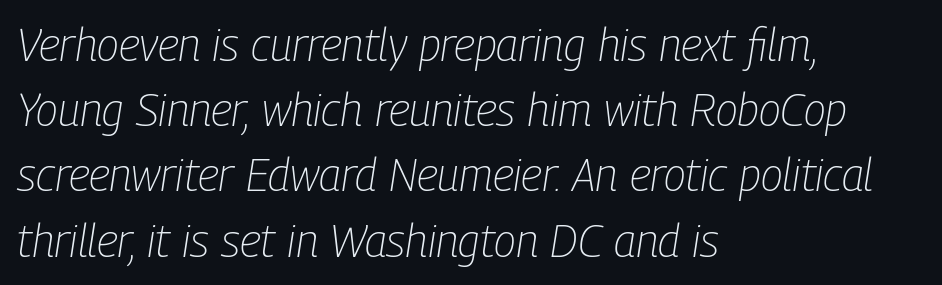
Q: Is the text bold? A: No.
Q: Is the text italic (slanted)? A: Yes, it leans right by about 9 degrees.
Q: Is the text underlined? A: No.
Q: How is the paragraph aligned? A: Left-aligned.
Q: Is the spacing between letters normal or unusually wide? A: Normal.
Q: Is the spacing between lines tight, normal or loose? A: Normal.
Q: Width (condensed, normal, or wide)? A: Condensed.
Q: Stroke contrast? A: Low.
Q: x-height? A: Medium.
Q: Monospaced? A: No.
